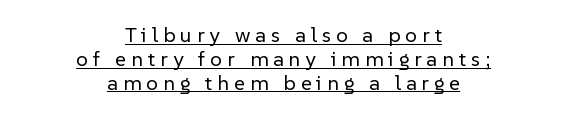
The image shows 21 px text type, upright; set centered, tight line spacing (1.14x), unusually wide letter spacing (+0.24 em), underlined.
